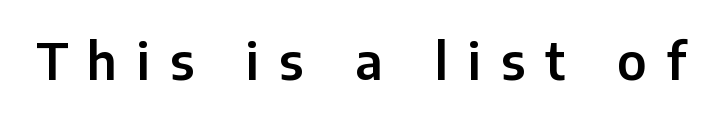
Q: Is the text italic (slanted)? A: No, it is upright.
Q: Is the typeface a serif or a sans-serif typeface? A: Sans-serif.
Q: Is the text underlined? A: No.
Q: Is the spacing between letters normal or unusually wide? A: Unusually wide.
Q: Width (condensed, normal, or wide)? A: Normal.
Q: Stroke contrast? A: Low.
Q: x-height? A: Medium.
Q: Monospaced? A: No.
